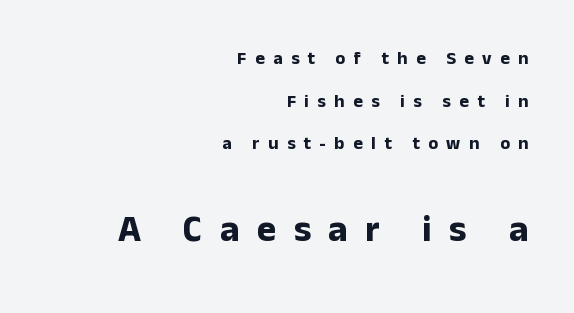
Q: Is the text bold? A: Yes.
Q: Is the text italic (slanted)? A: No, it is upright.
Q: Is the typeface a serif or a sans-serif typeface? A: Sans-serif.
Q: Is the text underlined? A: No.
Q: How is the paragraph aligned? A: Right-aligned.
Q: Is the spacing between letters normal or unusually wide? A: Unusually wide.
Q: Is the spacing between lines tight, normal or loose? A: Loose.
Q: Which block of text is set in a larger size, the first (top) or the second (bottom)? A: The second (bottom) one.
Q: Width (condensed, normal, or wide)? A: Normal.
Q: Stroke contrast? A: Low.
Q: x-height? A: Medium.
Q: Monospaced? A: No.
